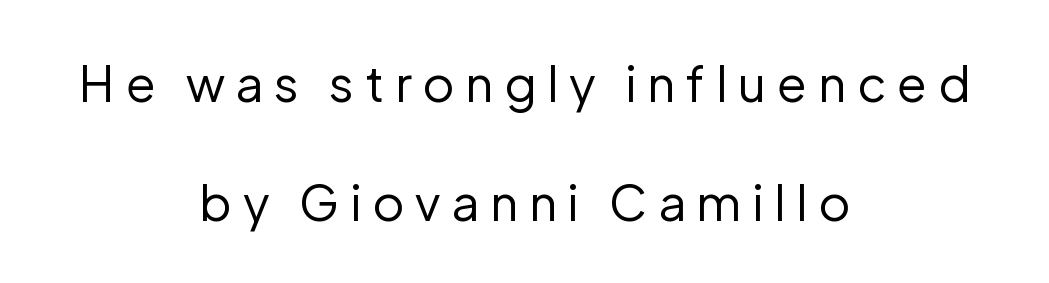
Looks like regular typesetting: each glyph gets only the width it needs. The letterforms sit at book weight or below. Bare-footed words on every line. What's the leading like? Stretched, with rows far apart. This is roman type, the default non-slanted kind. Short note: letters widely spaced.
